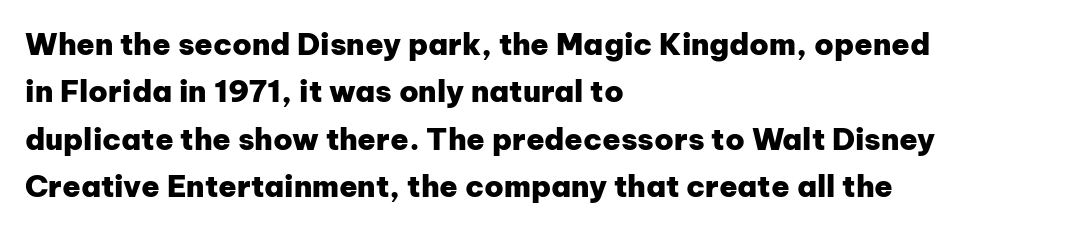
The image shows 30 px heavy sans-serif type, upright; set left-aligned, normal line spacing (1.58x), normal letter spacing, not underlined; low stroke contrast and a medium x-height.
